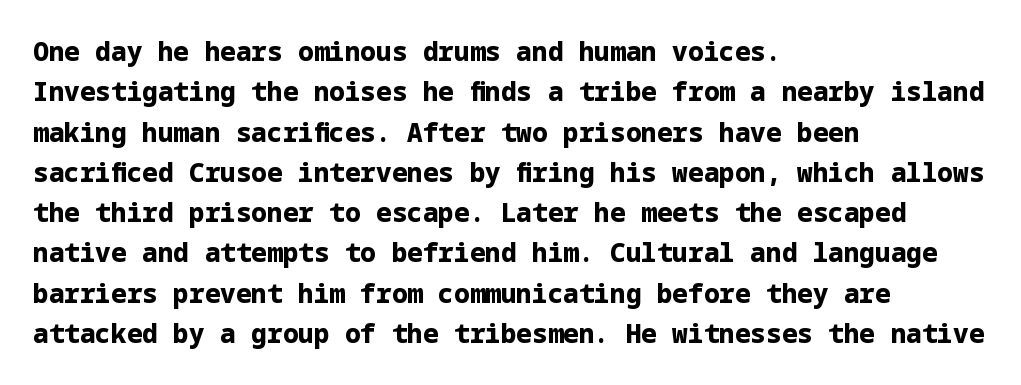
Q: Is the text bold? A: Yes.
Q: Is the text italic (slanted)? A: No, it is upright.
Q: Is the text underlined? A: No.
Q: How is the paragraph aligned? A: Left-aligned.
Q: Is the spacing between letters normal or unusually wide? A: Normal.
Q: Is the spacing between lines tight, normal or loose? A: Normal.
